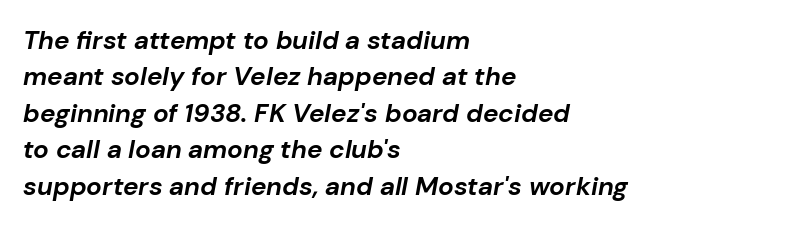
Does the copy run flush right? No — it runs flush left. Slanted lettering throughout. Descenders are the only things crossing below the line. Compared with an ordinary text face, these strokes are far heavier — a full bold.
